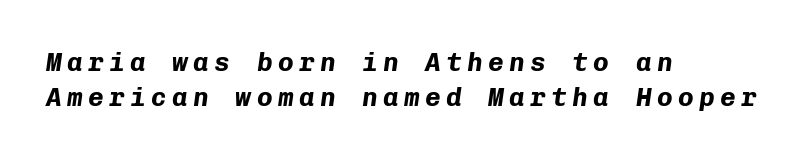
The image shows 26 px bold type, italic (leaning right); set left-aligned, normal line spacing (1.34x), unusually wide letter spacing (+0.21 em), not underlined.
